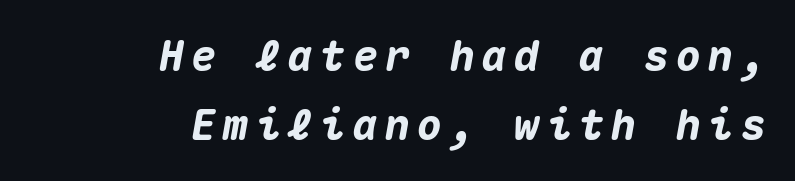
{"italic": "yes", "lean": "right", "slant_degrees": 10, "bold": "yes", "weight": "heavy", "width": "normal", "stroke_contrast": "medium", "x_height": "medium", "monospaced": "yes", "underline": "no", "align": "right", "line_spacing": "normal", "line_spacing_ratio": 1.64, "glyph_px": 42}
